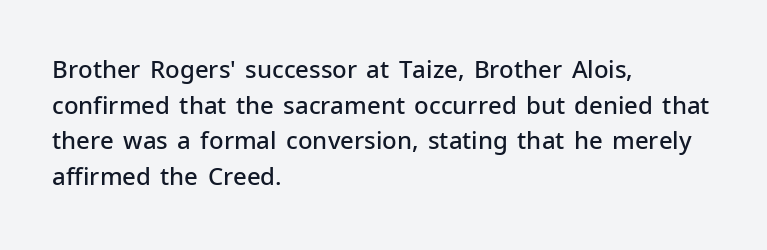
The image shows 24 px text type, upright; set left-aligned, normal line spacing (1.48x), normal letter spacing, not underlined.
